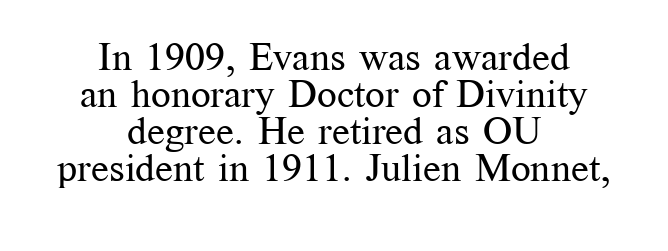
The designer dialed line spacing down below the default. Each word holds together tightly as a unit, with standard inter-letter gaps. Where is the straight margin? There isn't one; the lines are centered. The designer went with a serif here, giving each stem small feet.
